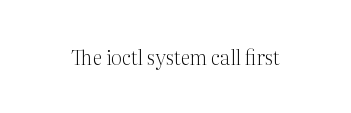
The image shows 20 px text type, upright; set normal letter spacing, not underlined.
